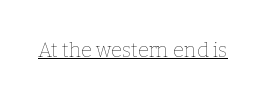
The image shows 20 px text type, upright; set normal letter spacing, underlined.
